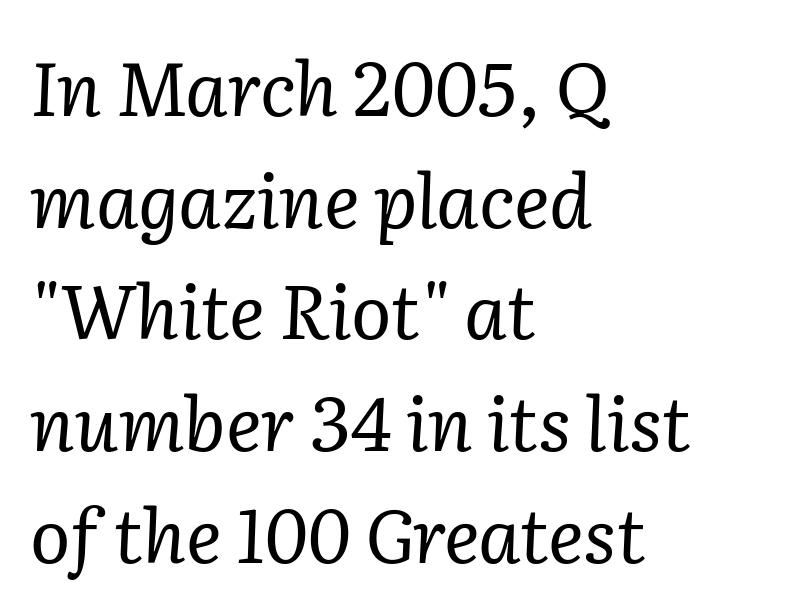
The image shows 75 px regular-weight serif type, italic (leaning right); set left-aligned, normal line spacing (1.49x), normal letter spacing, not underlined; low stroke contrast and a medium x-height.
